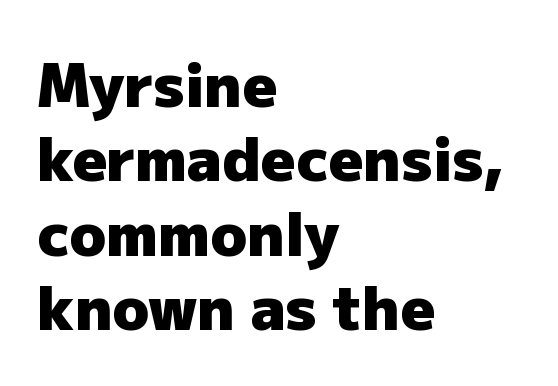
The image shows 60 px heavy sans-serif type, upright; set left-aligned, line spacing 1.24x, normal letter spacing, not underlined; low stroke contrast and a medium x-height.
